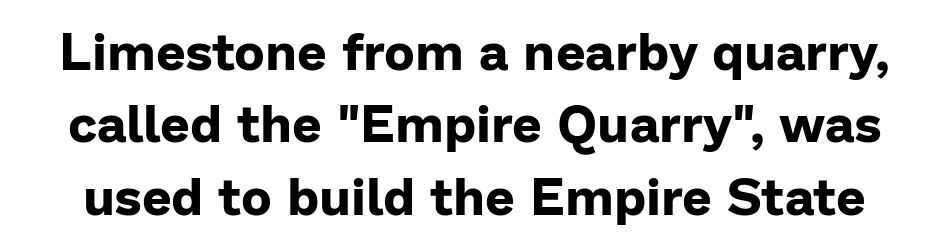
Italic? Not at all — the glyphs are vertical. Spacing verdict: proportional, widths tailored to each character. The rows are spaced the way most documents space them. In terms of letterform style, serifs are entirely absent.
